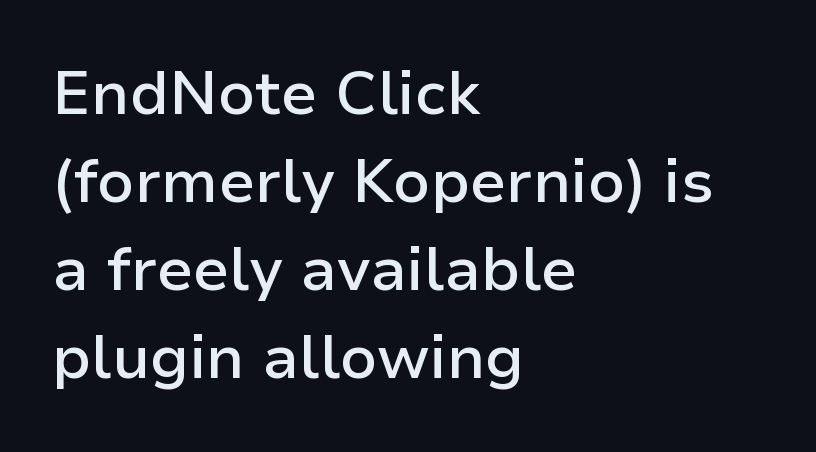
{"serif": "no", "italic": "no", "bold": "semi", "weight": "semibold", "width": "normal", "stroke_contrast": "low", "x_height": "medium", "monospaced": "no", "underline": "no", "align": "left", "line_spacing": "normal", "line_spacing_ratio": 1.44, "letter_spacing": "normal", "letter_spacing_em": 0.0, "glyph_px": 61}
